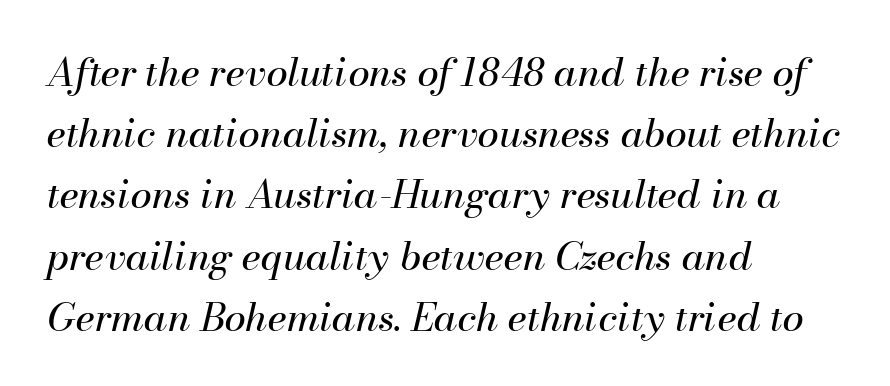
Q: Is the text bold? A: No.
Q: Is the text italic (slanted)? A: Yes, it leans right by about 13 degrees.
Q: Is the text underlined? A: No.
Q: How is the paragraph aligned? A: Left-aligned.
Q: Is the spacing between letters normal or unusually wide? A: Normal.
Q: Is the spacing between lines tight, normal or loose? A: Normal.
Q: Width (condensed, normal, or wide)? A: Normal.
Q: Stroke contrast? A: Medium.
Q: x-height? A: Small.
Q: Monospaced? A: No.
